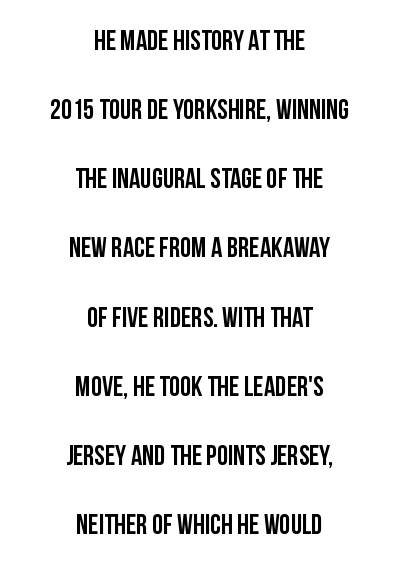
In terms of leading, this rendering errs on the spacious side. Letters rest on an invisible, unmarked baseline. The typesetter chose a symmetrical, centered arrangement here. The designer went with a sans here, leaving each stem footless.
